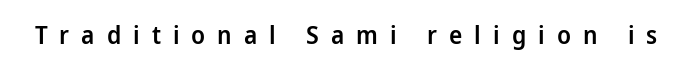
{"italic": "no", "bold": "semi", "underline": "no", "letter_spacing": "wide", "letter_spacing_em": 0.48, "glyph_px": 25}
